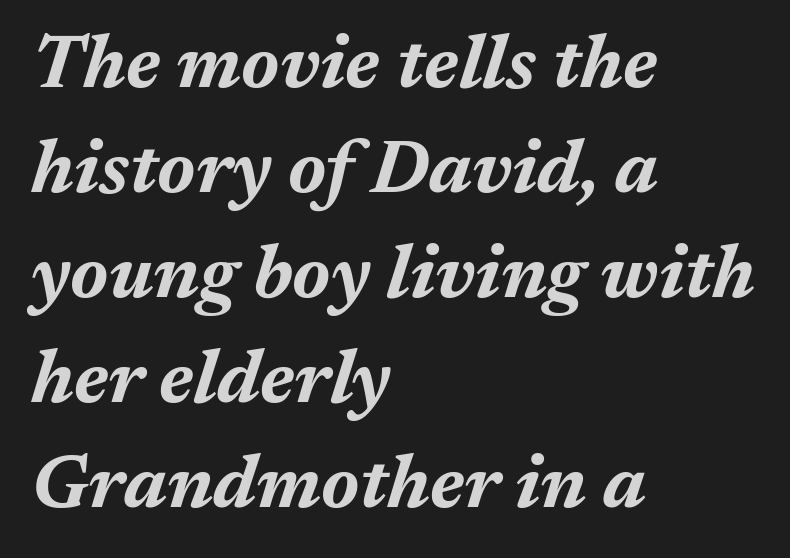
{"italic": "yes", "lean": "right", "slant_degrees": 17, "bold": "yes", "weight": "bold", "width": "normal", "stroke_contrast": "medium", "x_height": "medium", "monospaced": "no", "underline": "no", "align": "left", "line_spacing": "normal", "line_spacing_ratio": 1.4, "letter_spacing": "normal", "letter_spacing_em": 0.0, "glyph_px": 75}
